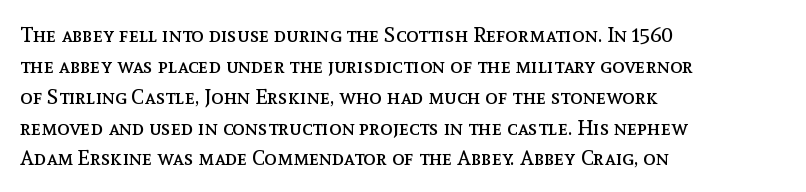
Q: Is the text bold? A: No.
Q: Is the text italic (slanted)? A: No, it is upright.
Q: Is the text underlined? A: No.
Q: How is the paragraph aligned? A: Left-aligned.
Q: Is the spacing between letters normal or unusually wide? A: Normal.
Q: Is the spacing between lines tight, normal or loose? A: Normal.
